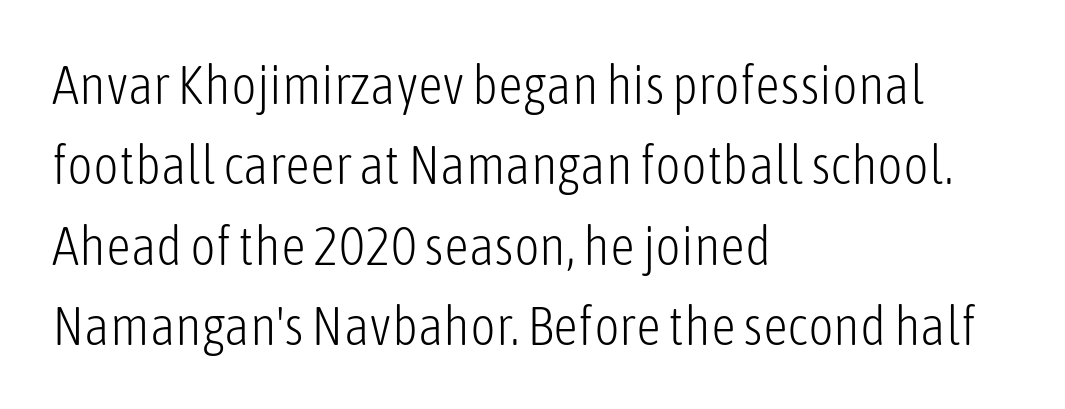
The image shows 55 px light, condensed sans-serif type, upright; set left-aligned, normal line spacing (1.46x), normal letter spacing, not underlined; low stroke contrast and a medium x-height.
